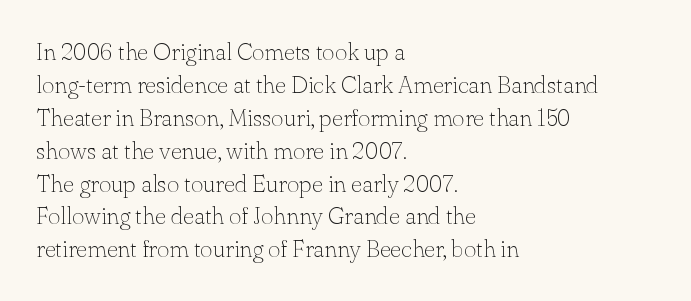
The image shows 24 px text type, upright; set left-aligned, normal line spacing (1.37x), normal letter spacing, not underlined.
